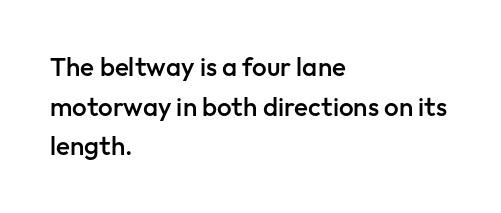
Q: Is the text bold? A: Semi-bold.
Q: Is the text italic (slanted)? A: No, it is upright.
Q: Is the text underlined? A: No.
Q: How is the paragraph aligned? A: Left-aligned.
Q: Is the spacing between letters normal or unusually wide? A: Normal.
Q: Is the spacing between lines tight, normal or loose? A: Normal.
